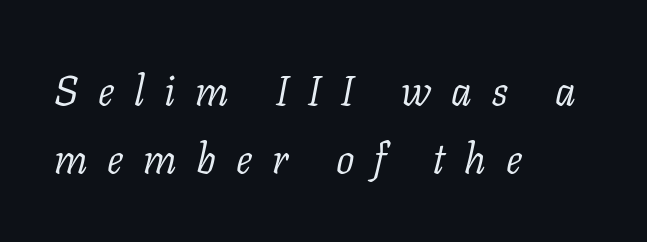
Old-style or modern, the face here clearly has serifs. Designer's note — italics engaged. The rendering uses natural spacing where letterforms have individual widths. Weight: regular or lighter. A student would call this left alignment; a typographer would say flush left, rag right. What stands out about the letter spacing? Its width — letters are far apart.
